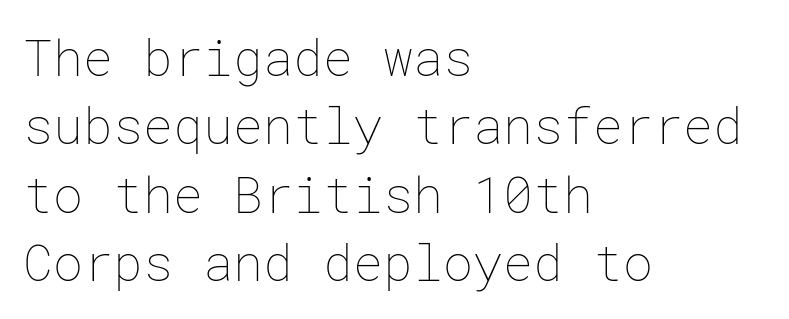
The letters stand upright; this is a roman face. Underline: absent. Left-aligned paragraph, ragged on the right. Between one letter and the next there's only the usual sliver of space. Leading matches the norm, producing a regular column. The passage shown is not bold in any degree.
